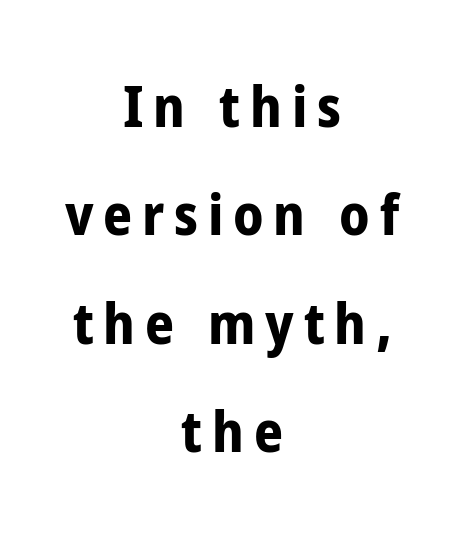
Q: Is the text bold? A: Yes.
Q: Is the text italic (slanted)? A: No, it is upright.
Q: Is the typeface a serif or a sans-serif typeface? A: Sans-serif.
Q: Is the text underlined? A: No.
Q: How is the paragraph aligned? A: Centered.
Q: Is the spacing between lines tight, normal or loose? A: Loose.
Q: Width (condensed, normal, or wide)? A: Condensed.
Q: Stroke contrast? A: Low.
Q: x-height? A: Medium.
Q: Monospaced? A: No.
